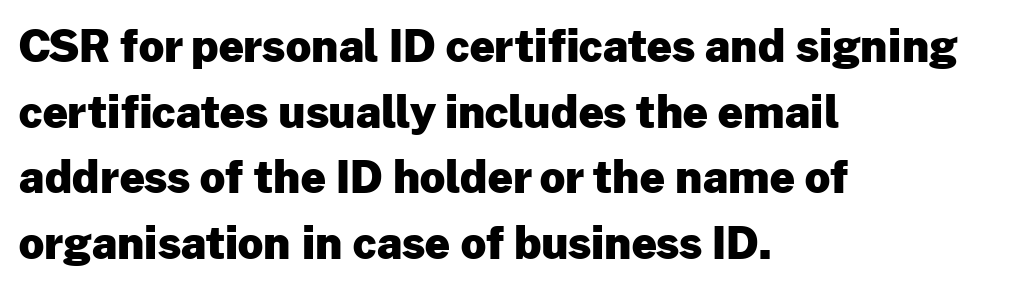
{"serif": "no", "italic": "no", "bold": "yes", "weight": "heavy", "width": "normal", "stroke_contrast": "low", "x_height": "medium", "monospaced": "no", "underline": "no", "align": "left", "line_spacing": "normal", "line_spacing_ratio": 1.49, "letter_spacing": "normal", "letter_spacing_em": 0.0, "glyph_px": 44}
